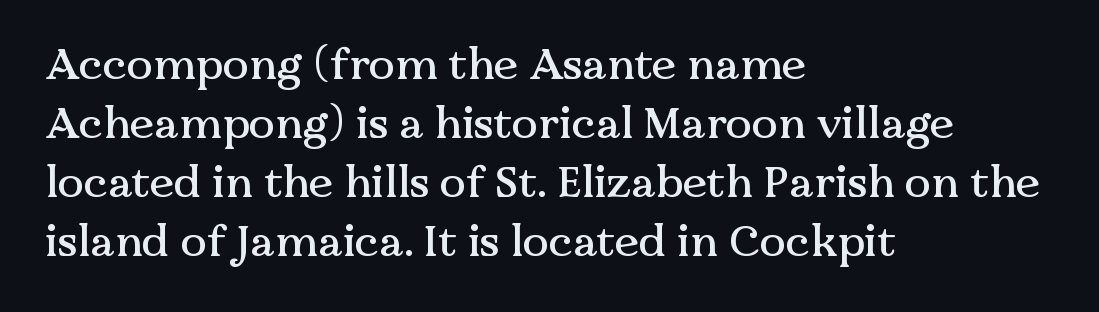
The space directly below the letters is spotless. The letters stand straight up with perfectly vertical stems. The setting favours the left margin, as ordinary paragraphs usually do. The horizontal fit of the characters is conventional and even.
